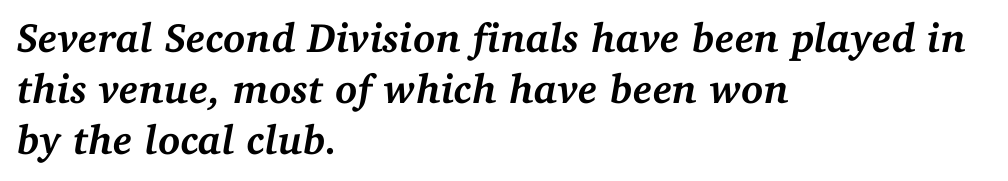
Q: Is the text bold? A: Yes.
Q: Is the text italic (slanted)? A: Yes, it leans right by about 11 degrees.
Q: Is the typeface a serif or a sans-serif typeface? A: Serif.
Q: Is the text underlined? A: No.
Q: How is the paragraph aligned? A: Left-aligned.
Q: Is the spacing between letters normal or unusually wide? A: Normal.
Q: Width (condensed, normal, or wide)? A: Normal.
Q: Stroke contrast? A: Medium.
Q: x-height? A: Medium.
Q: Monospaced? A: No.
